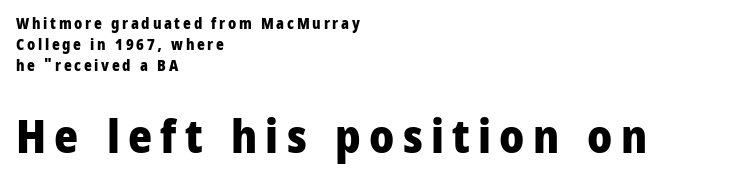
Q: Is the text bold? A: Yes.
Q: Is the text italic (slanted)? A: No, it is upright.
Q: Is the typeface a serif or a sans-serif typeface? A: Sans-serif.
Q: Is the text underlined? A: No.
Q: How is the paragraph aligned? A: Left-aligned.
Q: Is the spacing between lines tight, normal or loose? A: Normal.
Q: Which block of text is set in a larger size, the first (top) or the second (bottom)? A: The second (bottom) one.
Q: Width (condensed, normal, or wide)? A: Normal.
Q: Stroke contrast? A: Low.
Q: x-height? A: Medium.
Q: Monospaced? A: No.
